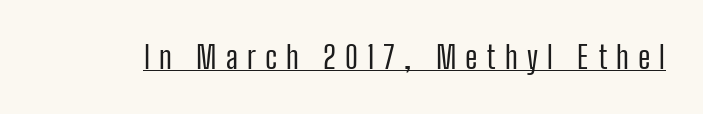
{"serif": "no", "italic": "no", "bold": "no", "weight": "regular", "width": "condensed", "stroke_contrast": "low", "x_height": "medium", "monospaced": "no", "underline": "yes", "letter_spacing": "wide", "letter_spacing_em": 0.29, "glyph_px": 31}
